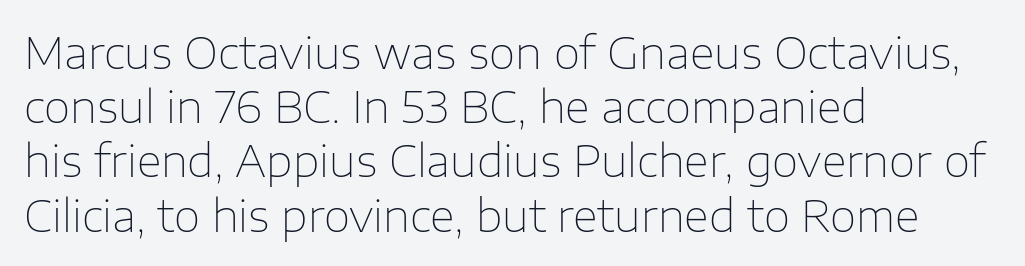
Q: Is the text bold? A: No.
Q: Is the text italic (slanted)? A: No, it is upright.
Q: Is the typeface a serif or a sans-serif typeface? A: Sans-serif.
Q: Is the text underlined? A: No.
Q: How is the paragraph aligned? A: Left-aligned.
Q: Is the spacing between letters normal or unusually wide? A: Normal.
Q: Is the spacing between lines tight, normal or loose? A: Normal.
Q: Width (condensed, normal, or wide)? A: Normal.
Q: Stroke contrast? A: Low.
Q: x-height? A: Medium.
Q: Monospaced? A: No.
